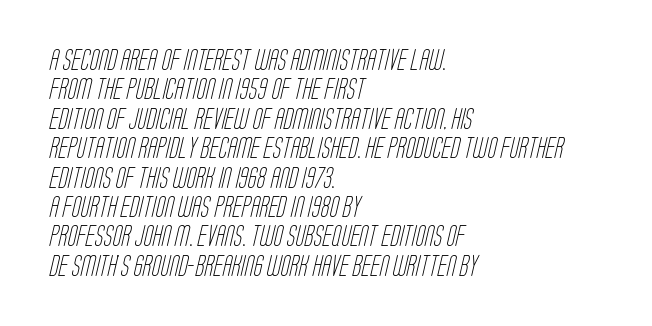
In terms of letterspacing, this is plain default setting. Just letters on the line, the space beneath them empty. Layout note: lines flush left. Stroke mass is kept to a normal reading level or below. The vertical gap from one line to the next is medium.
